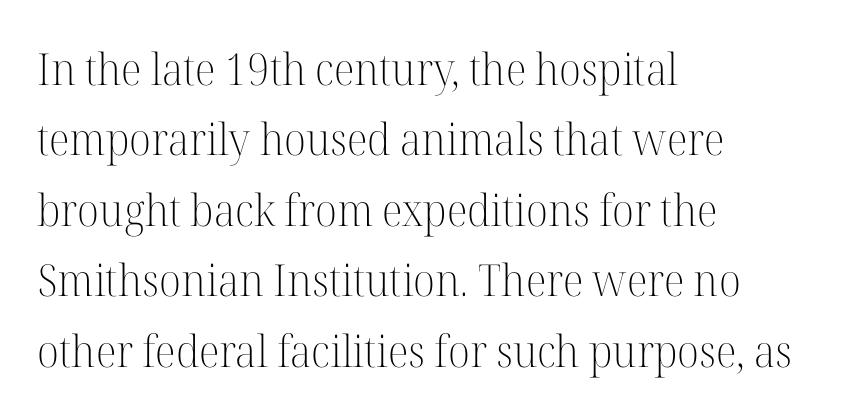
Q: Is the text bold? A: No.
Q: Is the text italic (slanted)? A: No, it is upright.
Q: Is the typeface a serif or a sans-serif typeface? A: Serif.
Q: Is the text underlined? A: No.
Q: How is the paragraph aligned? A: Left-aligned.
Q: Is the spacing between letters normal or unusually wide? A: Normal.
Q: Is the spacing between lines tight, normal or loose? A: Normal.
Q: Width (condensed, normal, or wide)? A: Normal.
Q: Stroke contrast? A: High.
Q: x-height? A: Medium.
Q: Monospaced? A: No.
